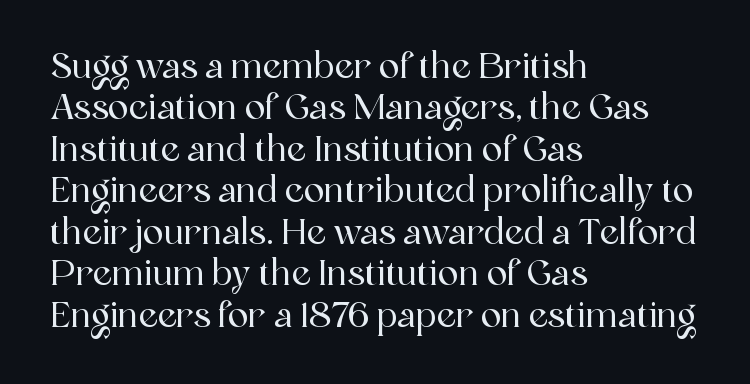
The glyphs are unaccompanied by any horizontal stroke below them. The text was rendered using a seriffed face with decorative stroke endings. You could not count columns in this text — the font is proportionally spaced. Italic? Not at all — the glyphs are vertical.
